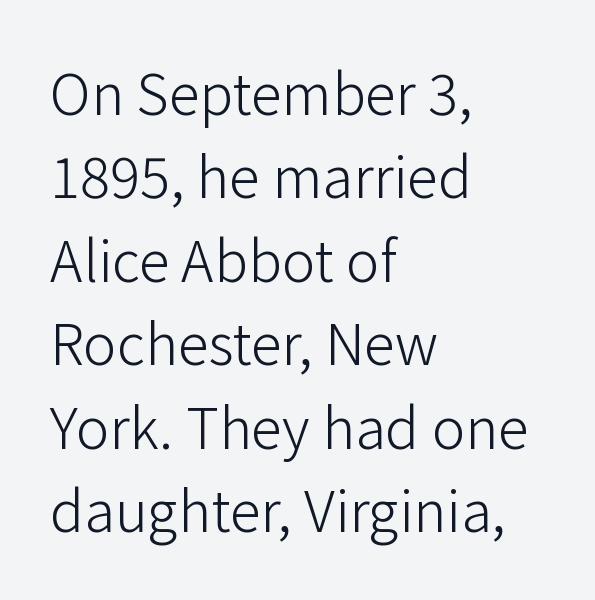
The horizontal fit of the characters is conventional and even. Decoration check: the copy has no underline. You could not count columns in this text — the font is proportionally spaced. Compared with a typical body face, this is equally light or lighter still. Does the copy run flush right? No — it runs flush left. Look at the bottom of the vertical strokes: they stop flat, with no serifs.
